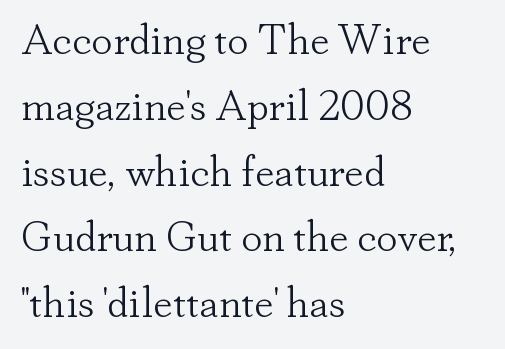
{"serif": "yes", "italic": "no", "bold": "no", "weight": "light", "width": "normal", "stroke_contrast": "low", "x_height": "small", "monospaced": "no", "underline": "no", "align": "left", "line_spacing": "normal", "line_spacing_ratio": 1.53, "letter_spacing": "normal", "letter_spacing_em": 0.0, "glyph_px": 43}
